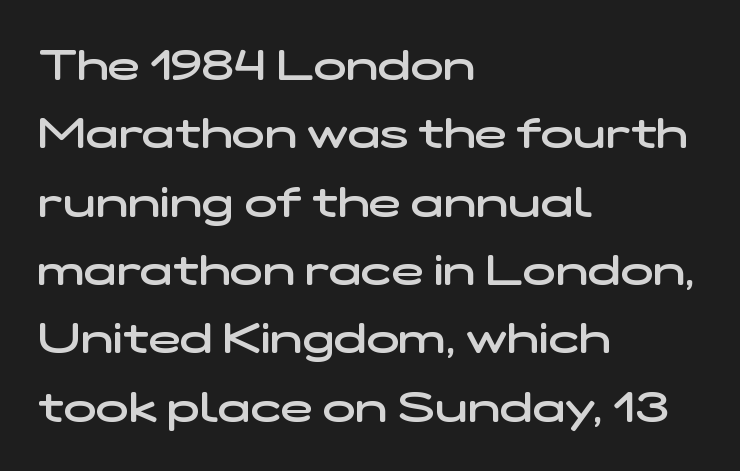
{"serif": "no", "bold": "semi", "weight": "semibold", "width": "wide", "stroke_contrast": "low", "x_height": "medium", "monospaced": "no", "underline": "no", "align": "left", "line_spacing": "normal", "line_spacing_ratio": 1.59, "letter_spacing": "normal", "letter_spacing_em": 0.0, "glyph_px": 43}
